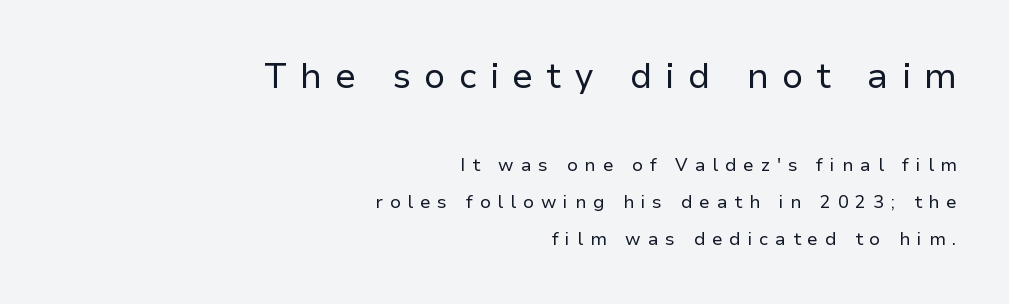
Q: Is the text bold? A: No.
Q: Is the text italic (slanted)? A: No, it is upright.
Q: Is the typeface a serif or a sans-serif typeface? A: Sans-serif.
Q: Is the text underlined? A: No.
Q: How is the paragraph aligned? A: Right-aligned.
Q: Is the spacing between letters normal or unusually wide? A: Unusually wide.
Q: Is the spacing between lines tight, normal or loose? A: Loose.
Q: Which block of text is set in a larger size, the first (top) or the second (bottom)? A: The first (top) one.
Q: Width (condensed, normal, or wide)? A: Normal.
Q: Stroke contrast? A: Low.
Q: x-height? A: Medium.
Q: Monospaced? A: No.
